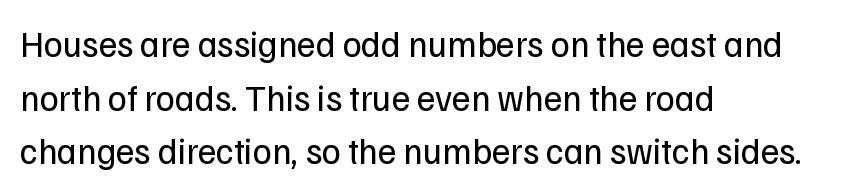
{"serif": "no", "italic": "no", "bold": "no", "weight": "regular", "width": "normal", "stroke_contrast": "low", "x_height": "medium", "monospaced": "no", "underline": "no", "align": "left", "line_spacing": "normal", "line_spacing_ratio": 1.49, "letter_spacing": "normal", "letter_spacing_em": 0.0, "glyph_px": 36}
